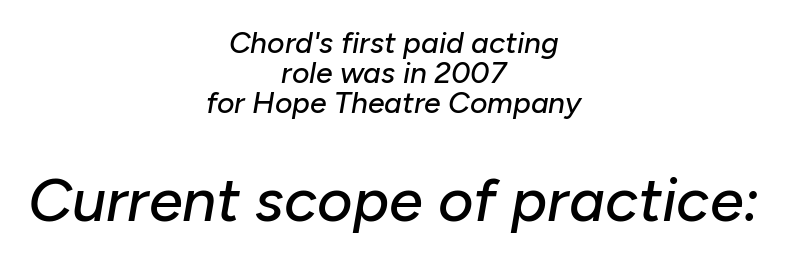
The image shows 61 px text type, italic (leaning right); set centered, tight line spacing (1.0x), normal letter spacing, not underlined; the second (bottom) block is 2.03x larger; low stroke contrast and a medium x-height.
